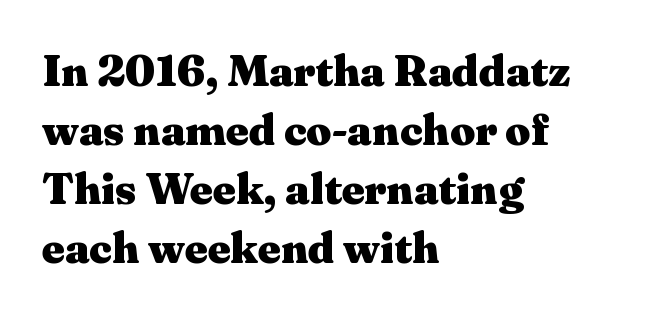
{"serif": "yes", "italic": "no", "bold": "yes", "weight": "heavy", "width": "wide", "stroke_contrast": "medium", "x_height": "medium", "monospaced": "no", "underline": "no", "align": "left", "line_spacing": "normal", "line_spacing_ratio": 1.34, "letter_spacing": "normal", "letter_spacing_em": 0.0, "glyph_px": 44}
